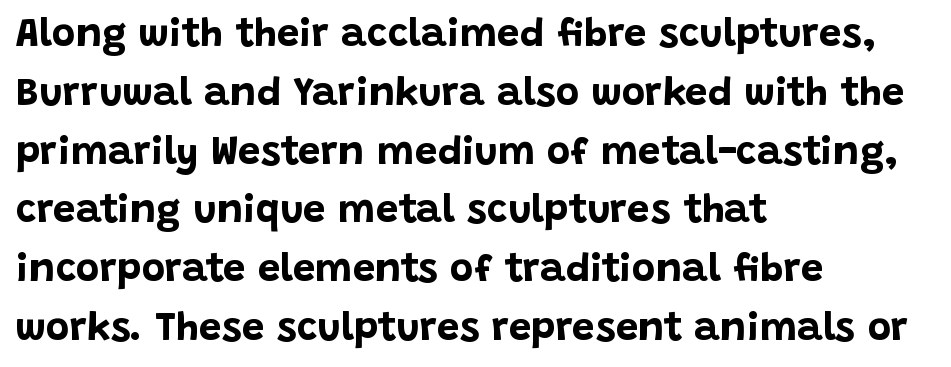
The image shows 40 px bold sans-serif type, upright; set left-aligned, normal line spacing (1.47x), normal letter spacing, not underlined; low stroke contrast and a large x-height.
